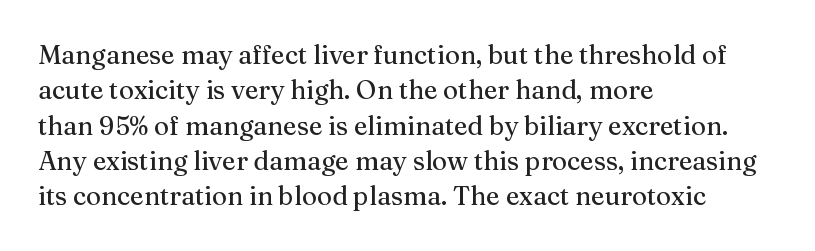
The passage shown stacks its lines at a standard gap. These lines stack with their left ends in a neat column. A roman cut, with each character standing at attention. Caption: standard tracking, unaltered. Words float on clear page, feet unadorned.
